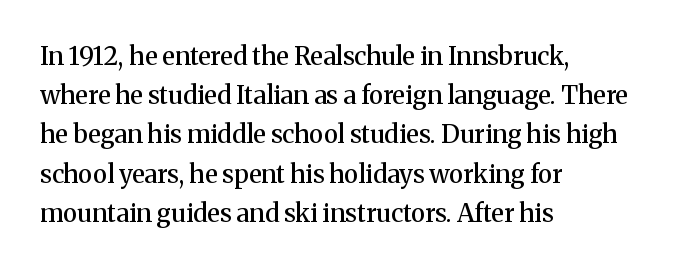
Q: Is the text bold? A: Semi-bold.
Q: Is the text italic (slanted)? A: No, it is upright.
Q: Is the text underlined? A: No.
Q: How is the paragraph aligned? A: Left-aligned.
Q: Is the spacing between letters normal or unusually wide? A: Normal.
Q: Is the spacing between lines tight, normal or loose? A: Normal.
